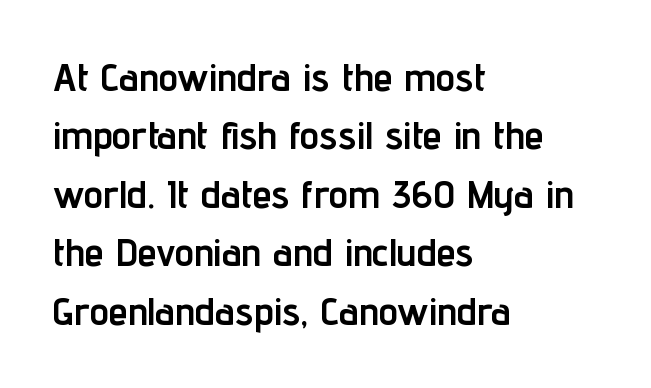
{"serif": "no", "italic": "no", "bold": "yes", "weight": "semibold", "width": "condensed", "stroke_contrast": "low", "x_height": "medium", "monospaced": "no", "underline": "no", "align": "left", "line_spacing": "normal", "line_spacing_ratio": 1.5, "letter_spacing": "normal", "letter_spacing_em": 0.0, "glyph_px": 39}
